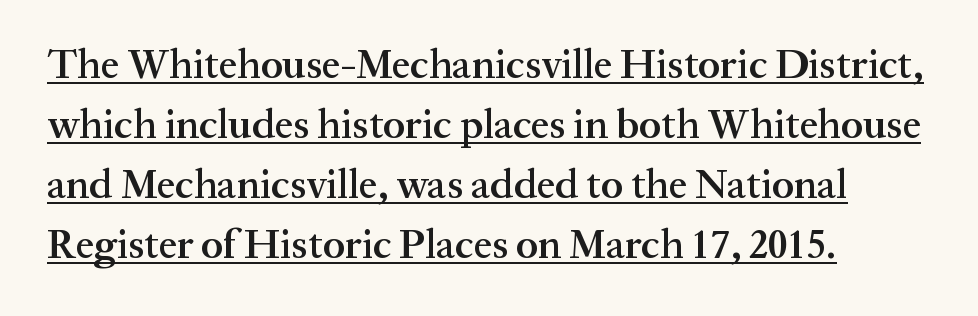
{"serif": "yes", "italic": "no", "bold": "semi", "weight": "semibold", "width": "normal", "stroke_contrast": "medium", "x_height": "medium", "monospaced": "no", "underline": "yes", "align": "left", "line_spacing": "normal", "line_spacing_ratio": 1.46, "letter_spacing": "normal", "letter_spacing_em": 0.0, "glyph_px": 41}
